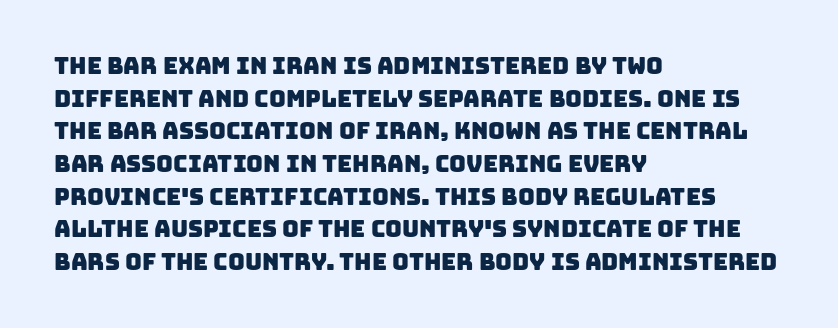
Is the block centered? No — it sits flush against the left margin. Check under the words: just untouched page. What's the leading like? Ordinary, nothing unusual. Inter-character spacing is left at the font's built-in metrics.
